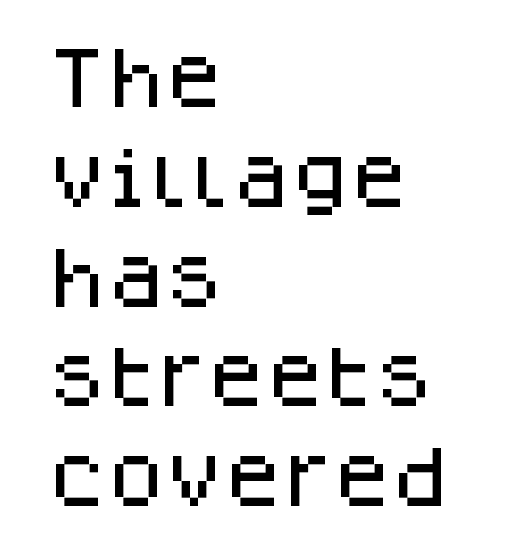
{"serif": "no", "italic": "no", "width": "normal", "stroke_contrast": "low", "x_height": "large", "monospaced": "no", "underline": "no", "align": "left", "line_spacing": "normal", "line_spacing_ratio": 1.49, "letter_spacing": "normal", "letter_spacing_em": 0.0, "glyph_px": 67}
